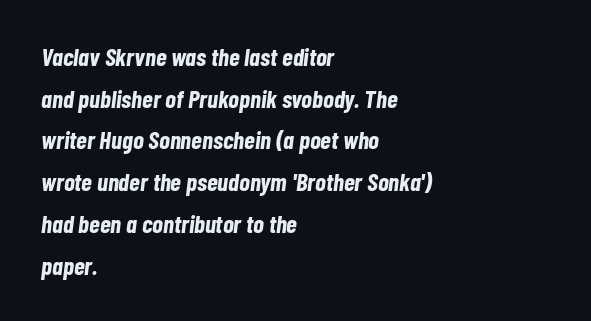
{"italic": "yes", "lean": "right", "slant_degrees": 7, "bold": "yes", "underline": "no", "align": "left", "line_spacing": "normal", "line_spacing_ratio": 1.67, "letter_spacing": "normal", "letter_spacing_em": 0.0, "glyph_px": 25}
